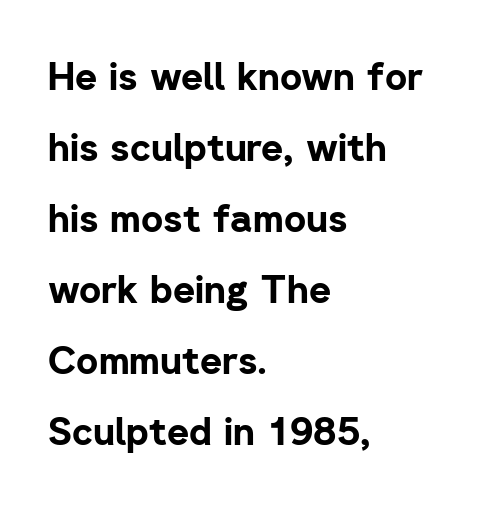
{"serif": "no", "italic": "no", "bold": "yes", "weight": "bold", "width": "normal", "stroke_contrast": "low", "x_height": "medium", "monospaced": "no", "underline": "no", "align": "left", "line_spacing_ratio": 1.87, "letter_spacing": "normal", "letter_spacing_em": 0.0, "glyph_px": 38}
